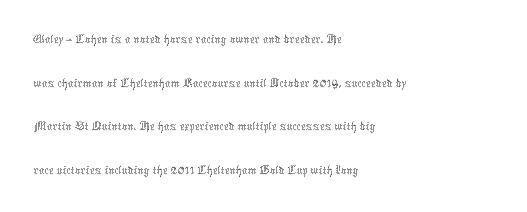
The image shows 28 px thin, condensed type, upright; set left-aligned, normal line spacing (1.56x), normal letter spacing, not underlined; a medium x-height.
